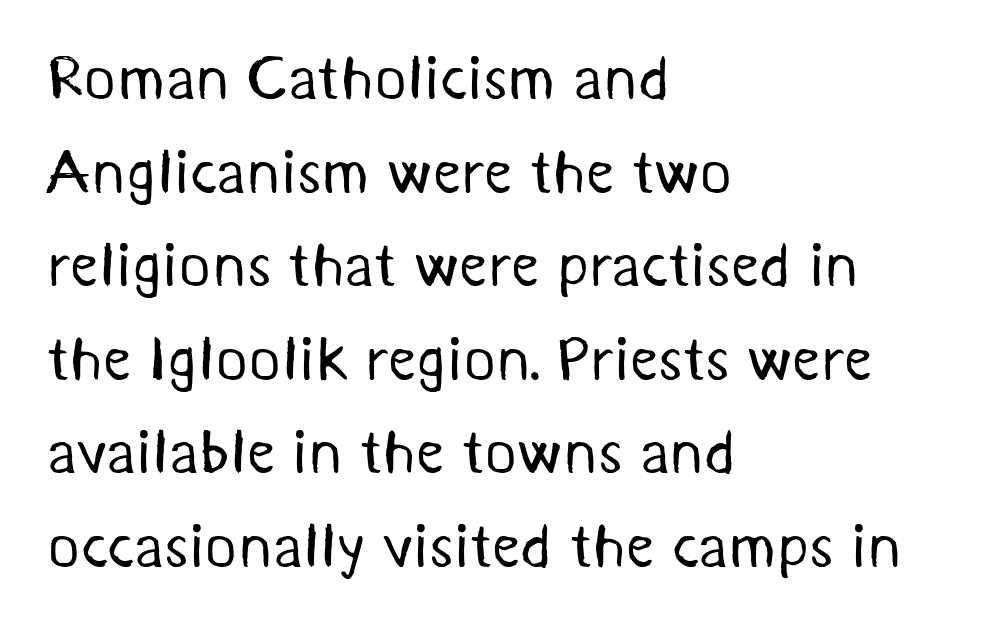
The image shows 62 px regular-weight sans-serif type; set left-aligned, normal line spacing (1.51x), normal letter spacing, not underlined; medium stroke contrast and a medium x-height.
